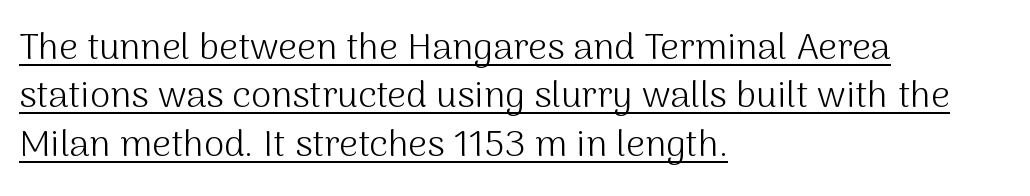
The image shows 37 px light sans-serif type, upright; set left-aligned, normal line spacing (1.31x), normal letter spacing, underlined; medium stroke contrast and a medium x-height.
